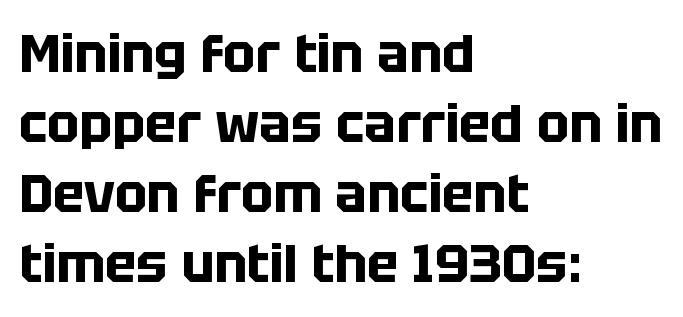
{"serif": "no", "italic": "no", "bold": "yes", "weight": "bold", "width": "normal", "stroke_contrast": "low", "x_height": "large", "monospaced": "no", "underline": "no", "align": "left", "line_spacing": "normal", "line_spacing_ratio": 1.32, "letter_spacing": "normal", "letter_spacing_em": 0.0, "glyph_px": 53}
